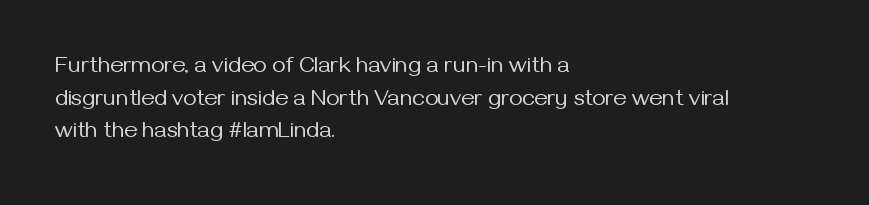
Q: Is the text bold? A: No.
Q: Is the text italic (slanted)? A: No, it is upright.
Q: Is the text underlined? A: No.
Q: How is the paragraph aligned? A: Left-aligned.
Q: Is the spacing between letters normal or unusually wide? A: Normal.
Q: Is the spacing between lines tight, normal or loose? A: Normal.
